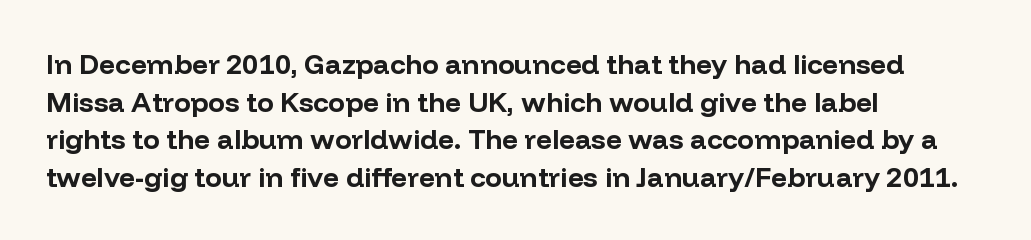
The foot of each line stays bare and open. The text was rendered using a sans face with plain stroke endings. The letters advance in unequal steps, a hallmark of proportional type. Casual observation: everything's shoved over to the left. Regarding leading, the lines here are spaced in the standard way. Nope, not italic — everything's standing straight.
